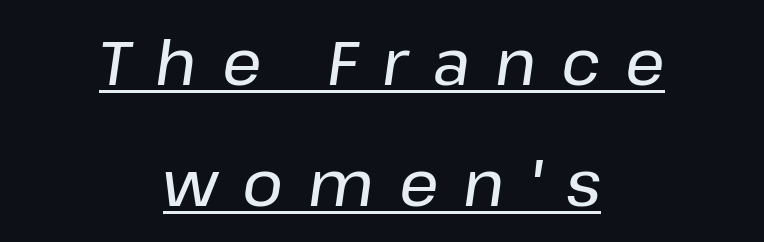
The image shows 62 px text type, italic (leaning right); set centered, loose line spacing (1.95x), unusually wide letter spacing (+0.4 em), underlined; low stroke contrast and a medium x-height.
